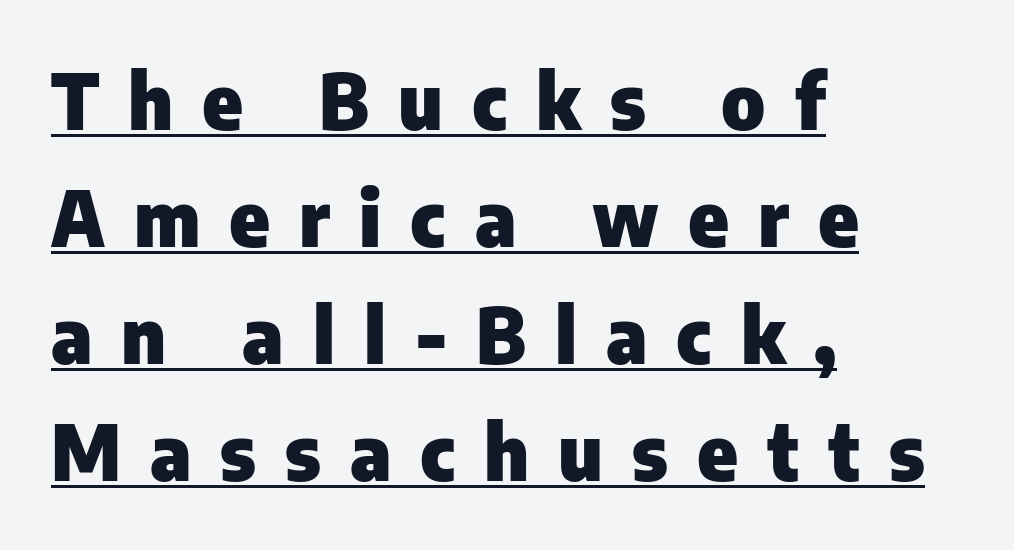
The image shows 76 px heavy sans-serif type, upright; set left-aligned, normal line spacing (1.54x), unusually wide letter spacing (+0.38 em), underlined; low stroke contrast and a medium x-height.
